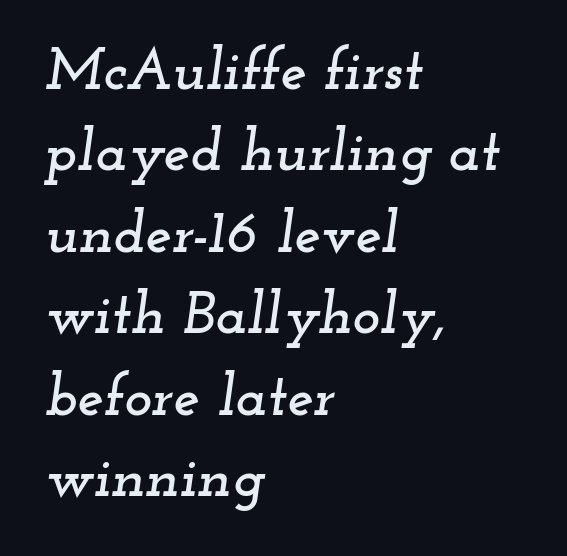
Q: Is the text italic (slanted)? A: Yes, it leans right by about 12 degrees.
Q: Is the typeface a serif or a sans-serif typeface? A: Serif.
Q: Is the text underlined? A: No.
Q: How is the paragraph aligned? A: Left-aligned.
Q: Is the spacing between letters normal or unusually wide? A: Normal.
Q: Is the spacing between lines tight, normal or loose? A: Normal.
Q: Width (condensed, normal, or wide)? A: Wide.
Q: Stroke contrast? A: Low.
Q: x-height? A: Small.
Q: Monospaced? A: No.
